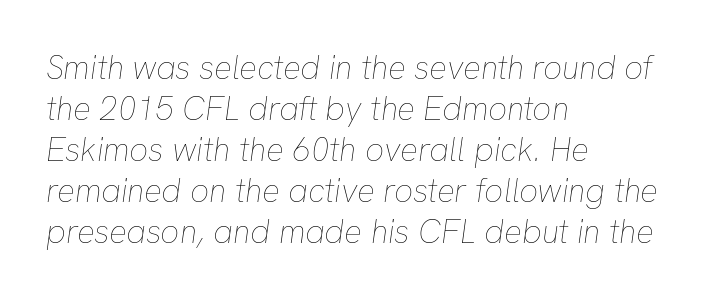
{"italic": "yes", "lean": "right", "slant_degrees": 8, "bold": "no", "weight": "thin", "width": "normal", "stroke_contrast": "low", "x_height": "medium", "monospaced": "no", "underline": "no", "align": "left", "line_spacing_ratio": 1.24, "letter_spacing": "normal", "letter_spacing_em": 0.0, "glyph_px": 33}
